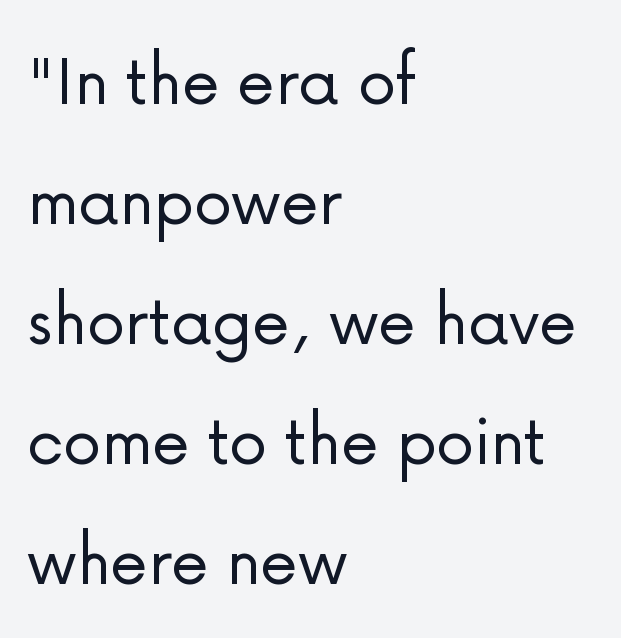
{"serif": "no", "italic": "no", "bold": "no", "weight": "light", "width": "normal", "stroke_contrast": "low", "x_height": "medium", "monospaced": "no", "underline": "no", "align": "left", "line_spacing": "normal", "line_spacing_ratio": 1.56, "letter_spacing": "normal", "letter_spacing_em": 0.0, "glyph_px": 77}
